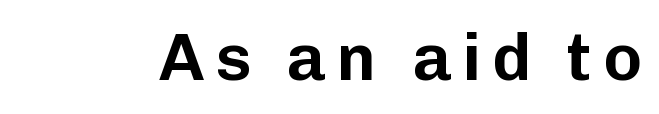
{"serif": "no", "italic": "no", "width": "normal", "stroke_contrast": "low", "x_height": "medium", "monospaced": "no", "underline": "no", "glyph_px": 66}
